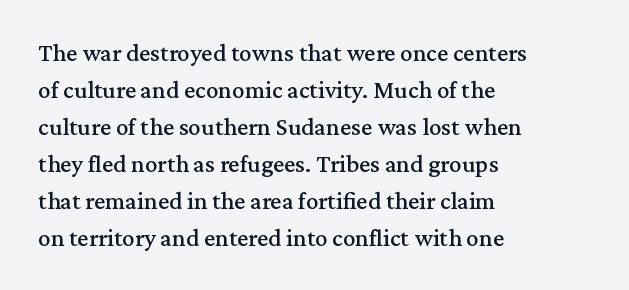
Q: Is the text italic (slanted)? A: No, it is upright.
Q: Is the text underlined? A: No.
Q: How is the paragraph aligned? A: Left-aligned.
Q: Is the spacing between letters normal or unusually wide? A: Normal.
Q: Is the spacing between lines tight, normal or loose? A: Normal.
